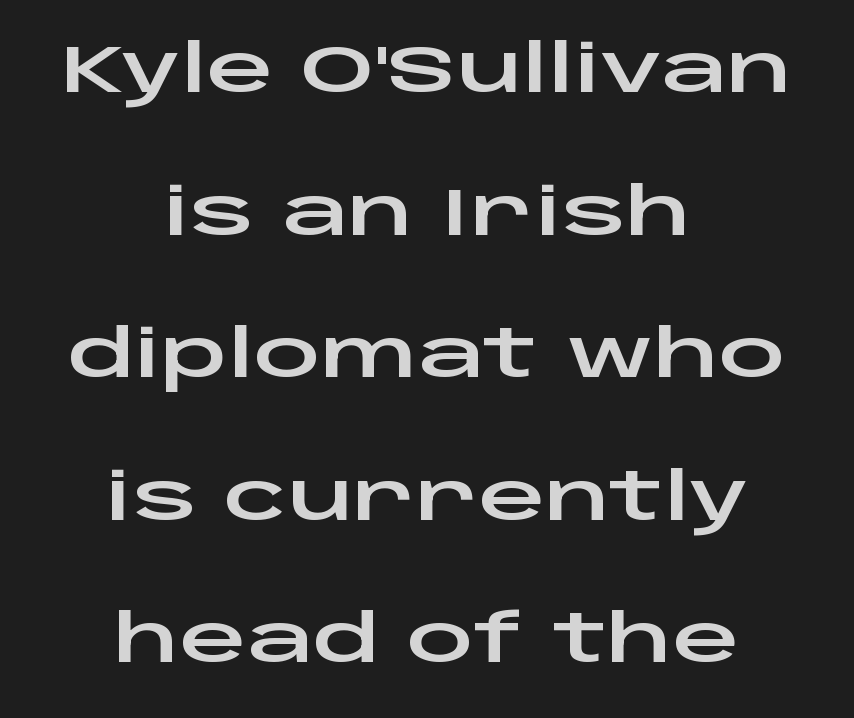
Q: Is the text italic (slanted)? A: No, it is upright.
Q: Is the typeface a serif or a sans-serif typeface? A: Sans-serif.
Q: Is the text underlined? A: No.
Q: How is the paragraph aligned? A: Centered.
Q: Is the spacing between letters normal or unusually wide? A: Normal.
Q: Is the spacing between lines tight, normal or loose? A: Loose.
Q: Width (condensed, normal, or wide)? A: Wide.
Q: Stroke contrast? A: Low.
Q: x-height? A: Large.
Q: Monospaced? A: No.
